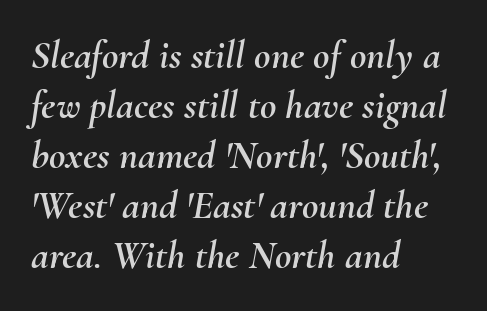
Does extra space separate the letters? No, they use regular spacing. Looks like regular typesetting: each glyph gets only the width it needs. The block of text has a typical density, with ordinary space between rows. Each line starts at the same left margin while the right side varies.
